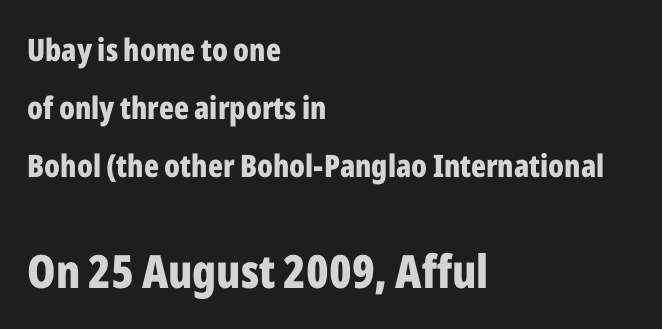
Q: Is the text bold? A: Yes.
Q: Is the text italic (slanted)? A: No, it is upright.
Q: Is the typeface a serif or a sans-serif typeface? A: Sans-serif.
Q: Is the text underlined? A: No.
Q: How is the paragraph aligned? A: Left-aligned.
Q: Is the spacing between letters normal or unusually wide? A: Normal.
Q: Which block of text is set in a larger size, the first (top) or the second (bottom)? A: The second (bottom) one.
Q: Width (condensed, normal, or wide)? A: Condensed.
Q: Stroke contrast? A: Low.
Q: x-height? A: Medium.
Q: Monospaced? A: No.
